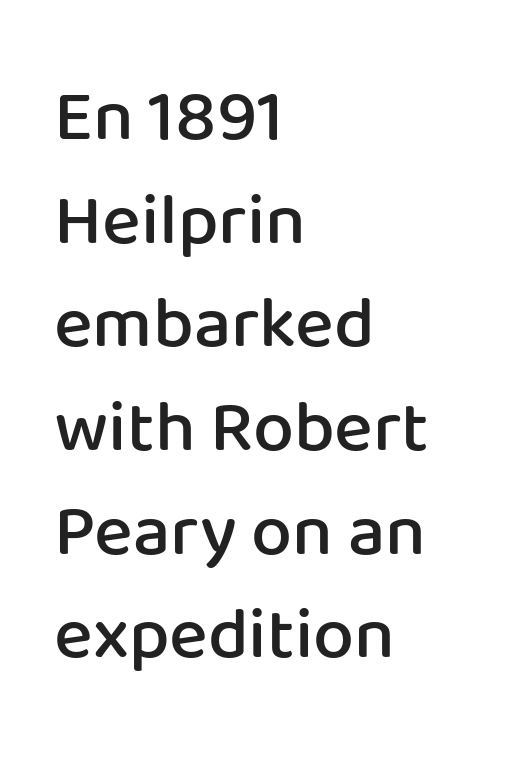
Typeset ragged right — the left edge is the straight one. Here the glyphs are tracked normally, forming tight word shapes. Proportional: the letters do not fall into vertical columns. Every character sits straight up, as roman type does. The string is rendered with underlining switched off.
